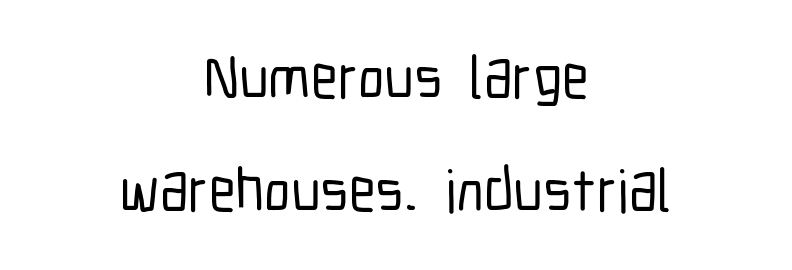
The type family on display is of the sans-serif kind. Each letter keeps its own natural width here, so spacing adapts to shape. This rendering leaves character spacing at its baseline value. Underlining? Definitely not there.
